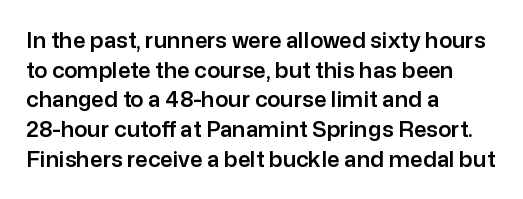
{"italic": "no", "underline": "no", "align": "left", "line_spacing": "normal", "line_spacing_ratio": 1.35, "letter_spacing": "normal", "letter_spacing_em": 0.0, "glyph_px": 22}
